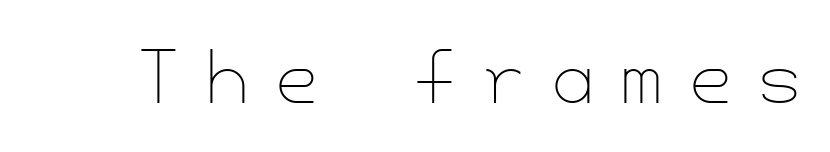
Q: Is the text bold? A: No.
Q: Is the text italic (slanted)? A: No, it is upright.
Q: Is the text underlined? A: No.
Q: Is the spacing between letters normal or unusually wide? A: Unusually wide.
Q: Width (condensed, normal, or wide)? A: Normal.
Q: Stroke contrast? A: Low.
Q: x-height? A: Small.
